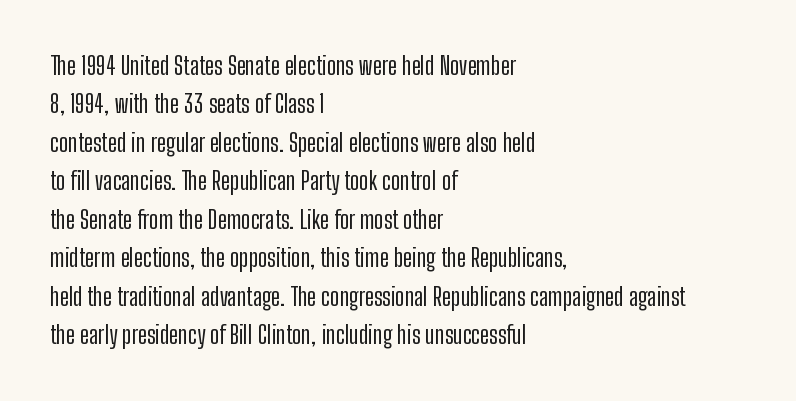
The image shows 25 px text type, upright; set left-aligned, normal line spacing (1.54x), normal letter spacing, not underlined.
